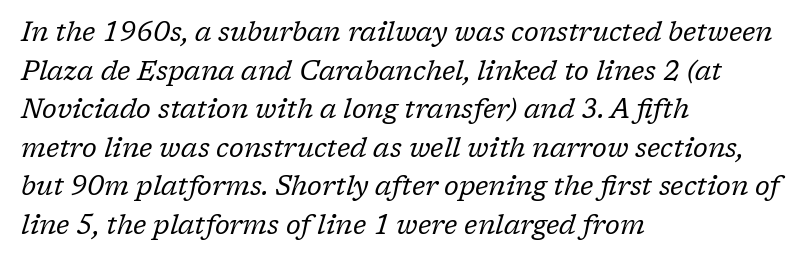
The image shows 27 px text type, italic (leaning right); set left-aligned, normal line spacing (1.43x), normal letter spacing, not underlined.
